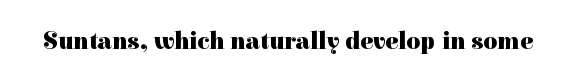
{"italic": "no", "bold": "yes", "underline": "no", "letter_spacing": "normal", "letter_spacing_em": 0.0, "glyph_px": 24}
